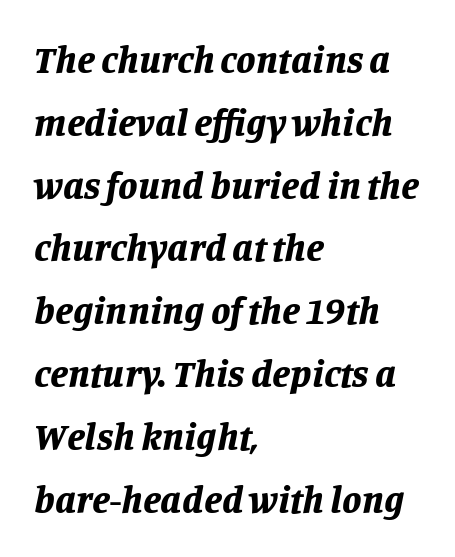
{"italic": "yes", "lean": "right", "slant_degrees": 11, "bold": "yes", "weight": "bold", "width": "normal", "stroke_contrast": "low", "x_height": "large", "monospaced": "no", "underline": "no", "align": "left", "line_spacing": "normal", "line_spacing_ratio": 1.61, "letter_spacing": "normal", "letter_spacing_em": 0.0, "glyph_px": 39}
